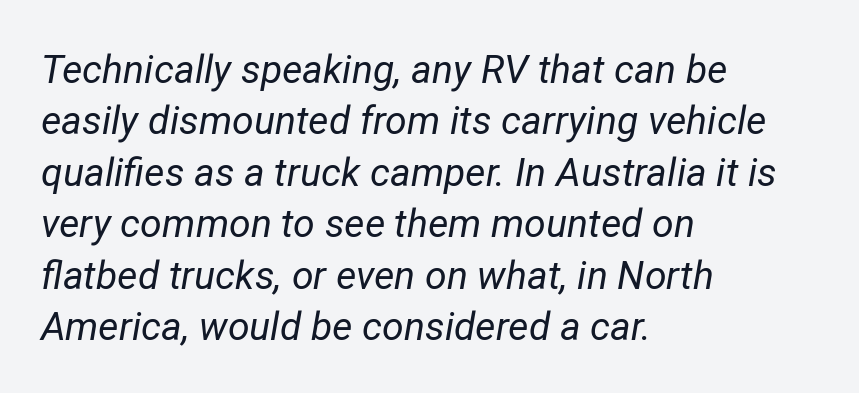
{"italic": "yes", "lean": "right", "slant_degrees": 12, "bold": "no", "weight": "regular", "width": "normal", "stroke_contrast": "low", "x_height": "medium", "monospaced": "no", "underline": "no", "align": "left", "line_spacing": "normal", "line_spacing_ratio": 1.32, "letter_spacing": "normal", "letter_spacing_em": 0.0, "glyph_px": 39}
